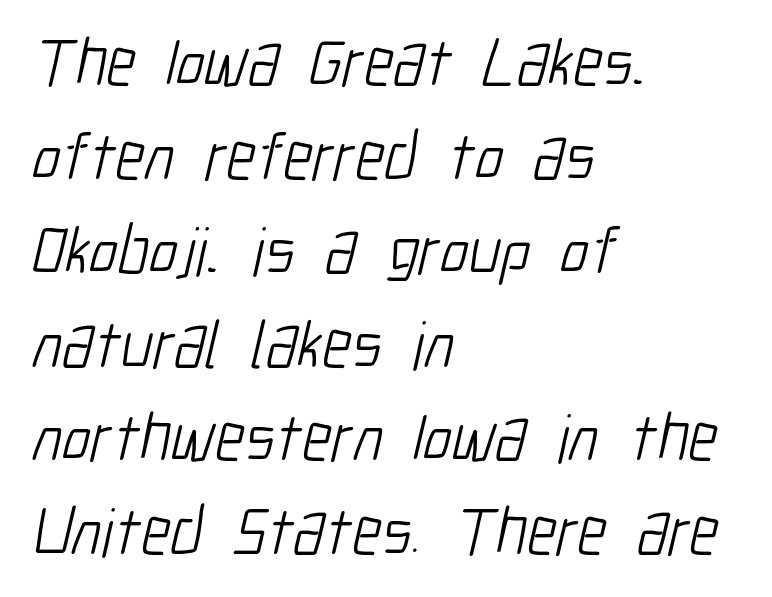
{"serif": "no", "bold": "no", "weight": "light", "width": "condensed", "stroke_contrast": "low", "x_height": "medium", "monospaced": "no", "underline": "no", "align": "left", "line_spacing": "normal", "line_spacing_ratio": 1.38, "letter_spacing": "normal", "letter_spacing_em": 0.0, "glyph_px": 68}
